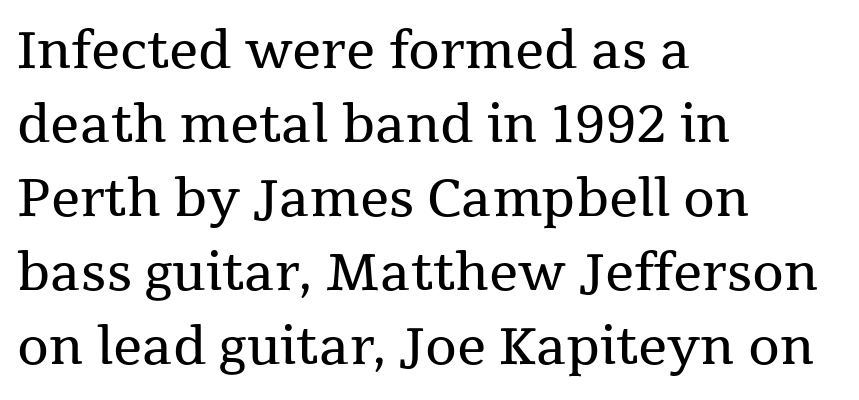
Q: Is the text bold? A: No.
Q: Is the text italic (slanted)? A: No, it is upright.
Q: Is the typeface a serif or a sans-serif typeface? A: Serif.
Q: Is the text underlined? A: No.
Q: How is the paragraph aligned? A: Left-aligned.
Q: Is the spacing between letters normal or unusually wide? A: Normal.
Q: Is the spacing between lines tight, normal or loose? A: Normal.
Q: Width (condensed, normal, or wide)? A: Normal.
Q: Stroke contrast? A: Medium.
Q: x-height? A: Medium.
Q: Monospaced? A: No.
